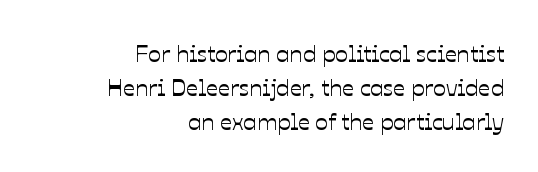
The rendering anchors every line to the right-hand side. Honestly, the letter spacing is just normal — you wouldn't notice it. In terms of leading, this rendering sits right in the middle. Check the space under the baseline: it is left empty. The lettering holds an erect, upright posture throughout.
